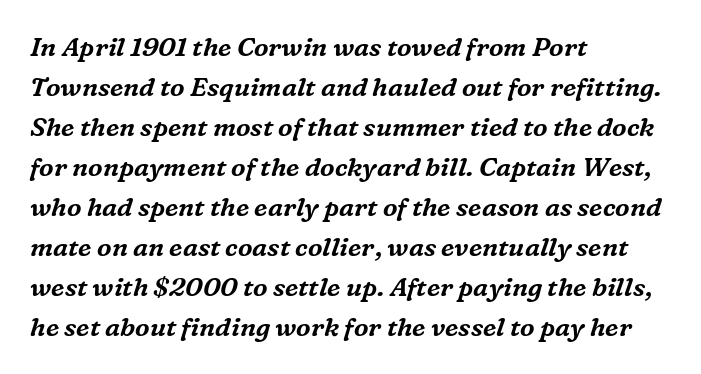
The block of text has a typical density, with ordinary space between rows. Inter-character spacing is left at the font's built-in metrics. The lines in this sample share a left origin and differ only in where they stop. Designer's note — italics engaged. This rendering features lettering with no underline.
